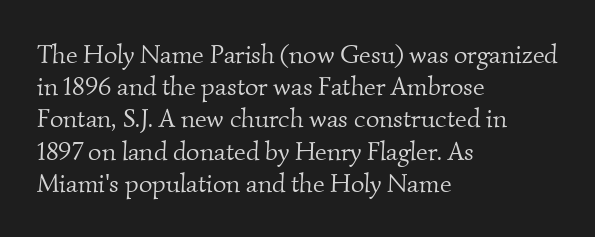
The ragged edge is on the right, which tells us the setting is flush left. Nobody touched the tracking dial on this one. The string is rendered with underlining switched off. The weight tops out at a normal text grade.
